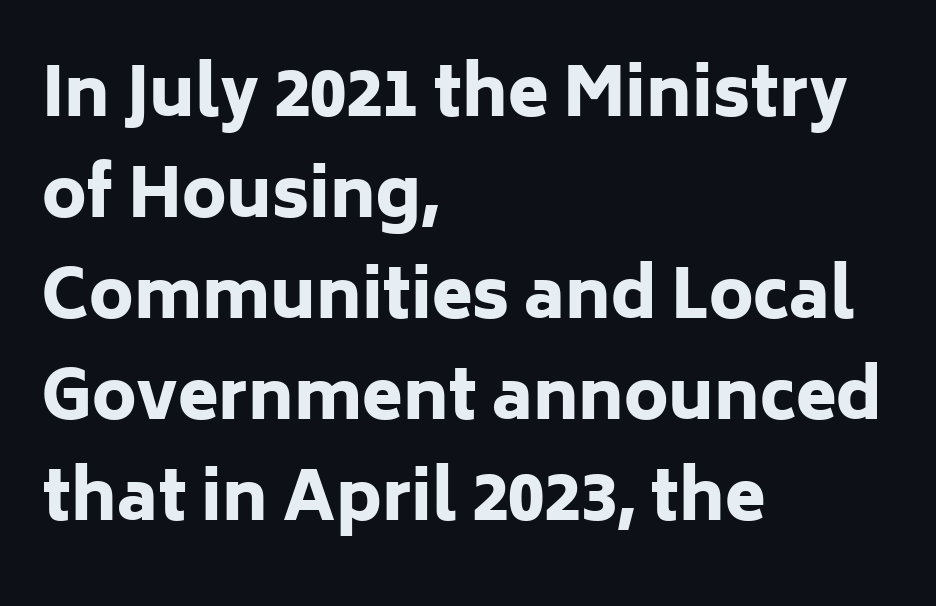
The image shows 66 px heavy sans-serif type, upright; set left-aligned, normal line spacing (1.53x), normal letter spacing, not underlined; low stroke contrast and a medium x-height.
